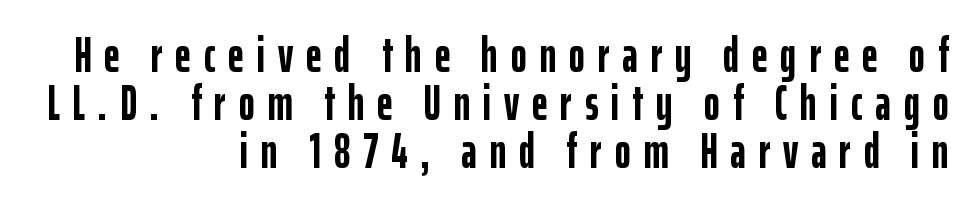
Spacing between characters has been opened up far beyond the box default. This is sans-serif lettering, the kind often seen on screens and signage. Students, observe: this is what under-led, compact text looks like. The letters stand upright; this is a roman face. Just letters on the line, the space beneath them empty.
